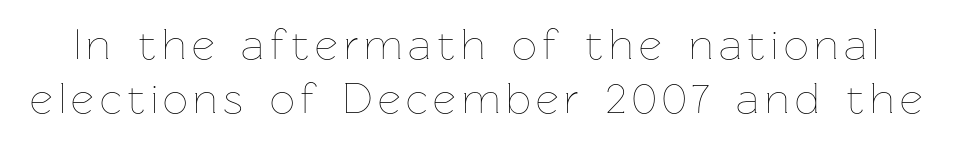
The image shows 44 px thin type, upright; set line spacing 1.23x, not underlined; low stroke contrast and a medium x-height.
